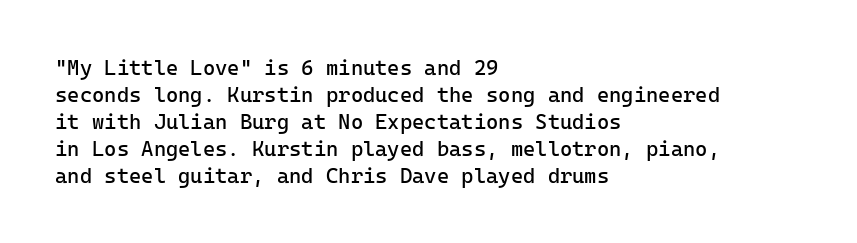
{"italic": "no", "bold": "no", "underline": "no", "align": "left", "line_spacing": "normal", "line_spacing_ratio": 1.28, "letter_spacing": "normal", "letter_spacing_em": 0.0, "glyph_px": 21}
